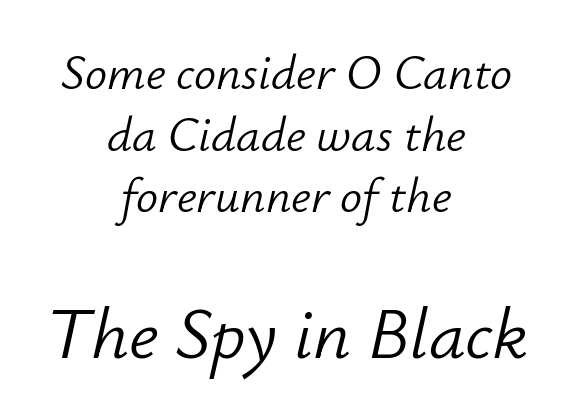
Q: Is the text bold? A: No.
Q: Is the text italic (slanted)? A: Yes, it leans right by about 12 degrees.
Q: Is the text underlined? A: No.
Q: How is the paragraph aligned? A: Centered.
Q: Is the spacing between letters normal or unusually wide? A: Normal.
Q: Is the spacing between lines tight, normal or loose? A: Normal.
Q: Which block of text is set in a larger size, the first (top) or the second (bottom)? A: The second (bottom) one.
Q: Width (condensed, normal, or wide)? A: Normal.
Q: Stroke contrast? A: Low.
Q: x-height? A: Small.
Q: Monospaced? A: No.
